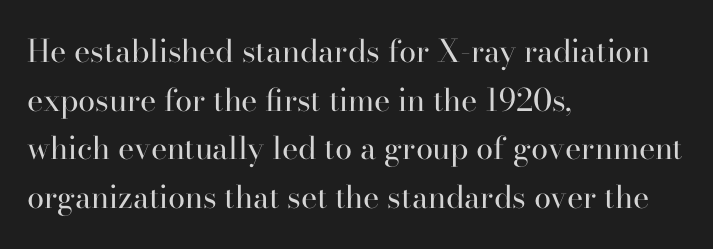
These glyphs show unthickened strokes, regular width or finer. These lines are rendered in a variable-pitch font. The passage shown is not underscored anywhere. Note: serifs present on the glyphs.
